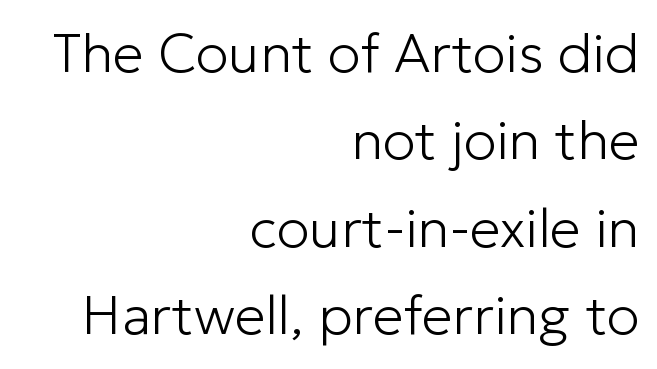
The image shows 55 px light sans-serif type, upright; set right-aligned, normal line spacing (1.59x), normal letter spacing, not underlined; low stroke contrast and a medium x-height.
